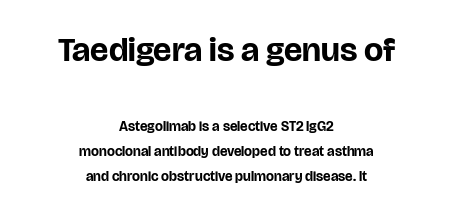
The image shows 34 px bold sans-serif type, upright; set centered, line spacing 1.78x, normal letter spacing, not underlined; the first (top) block is 2.43x larger; low stroke contrast and a large x-height.
